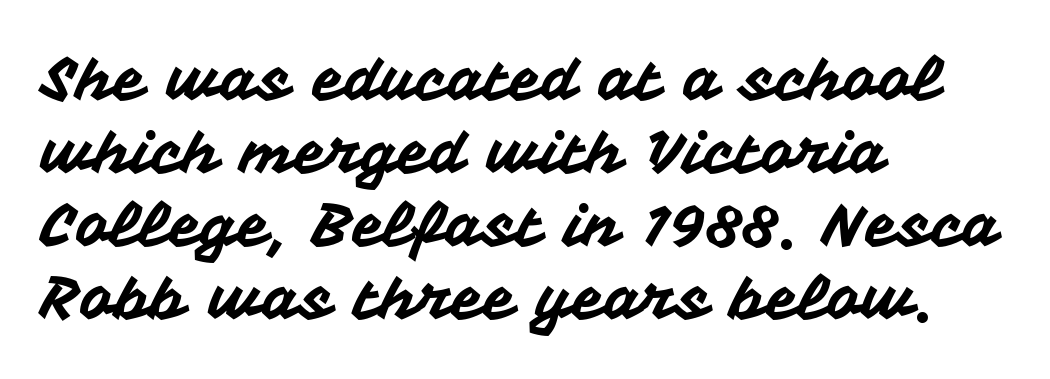
{"serif": "no", "width": "normal", "stroke_contrast": "medium", "x_height": "medium", "monospaced": "no", "underline": "no", "align": "left", "line_spacing_ratio": 1.24, "letter_spacing": "normal", "letter_spacing_em": 0.0, "glyph_px": 59}
